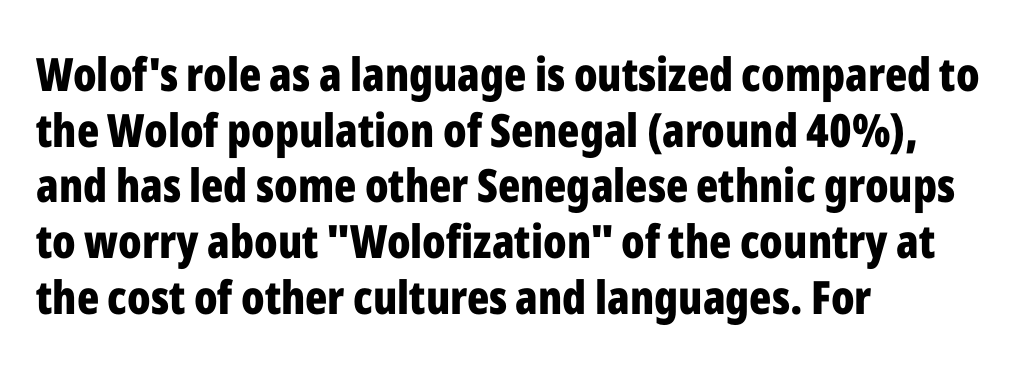
{"serif": "no", "italic": "no", "bold": "yes", "weight": "bold", "width": "condensed", "stroke_contrast": "low", "x_height": "medium", "monospaced": "no", "underline": "no", "align": "left", "line_spacing_ratio": 1.21, "letter_spacing": "normal", "letter_spacing_em": 0.0, "glyph_px": 46}
